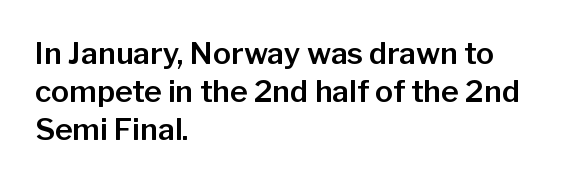
{"serif": "no", "italic": "no", "width": "normal", "stroke_contrast": "low", "x_height": "medium", "monospaced": "no", "underline": "no", "align": "left", "line_spacing": "normal", "line_spacing_ratio": 1.26, "letter_spacing": "normal", "letter_spacing_em": 0.0, "glyph_px": 30}
